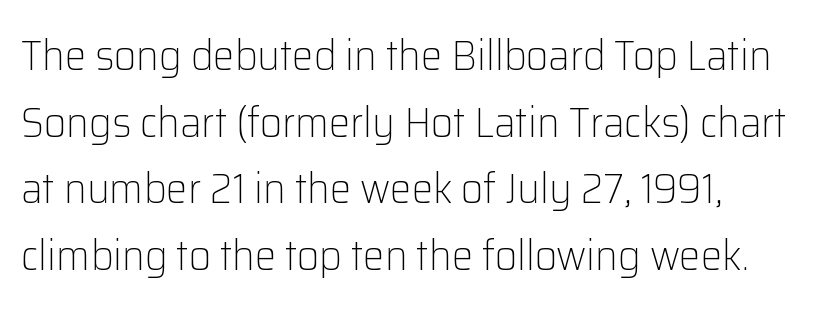
Q: Is the text bold? A: No.
Q: Is the text italic (slanted)? A: No, it is upright.
Q: Is the typeface a serif or a sans-serif typeface? A: Sans-serif.
Q: Is the text underlined? A: No.
Q: How is the paragraph aligned? A: Left-aligned.
Q: Is the spacing between letters normal or unusually wide? A: Normal.
Q: Is the spacing between lines tight, normal or loose? A: Normal.
Q: Width (condensed, normal, or wide)? A: Normal.
Q: Stroke contrast? A: Low.
Q: x-height? A: Medium.
Q: Monospaced? A: No.
